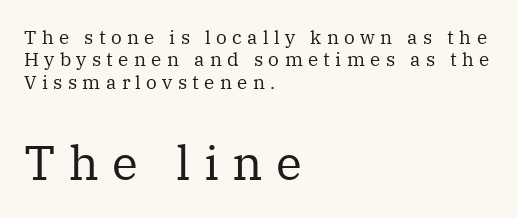
The image shows 48 px regular-weight serif type, upright; set left-aligned, line spacing 1.18x, unusually wide letter spacing (+0.28 em), not underlined; the second (bottom) block is 2.53x larger; medium stroke contrast and a medium x-height.
